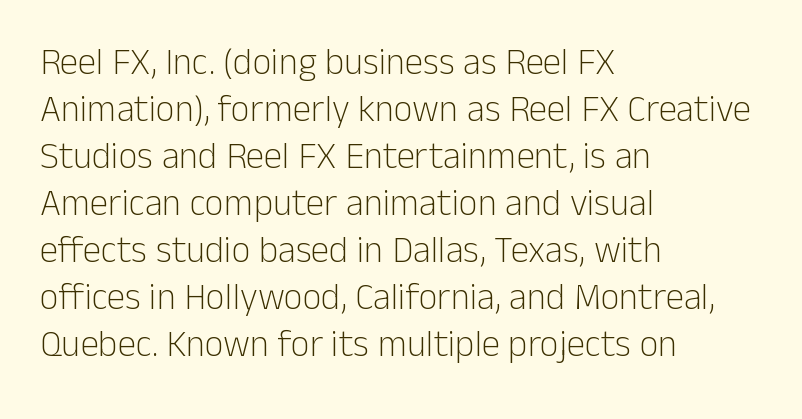
Q: Is the text bold? A: No.
Q: Is the text italic (slanted)? A: No, it is upright.
Q: Is the typeface a serif or a sans-serif typeface? A: Sans-serif.
Q: Is the text underlined? A: No.
Q: How is the paragraph aligned? A: Left-aligned.
Q: Is the spacing between letters normal or unusually wide? A: Normal.
Q: Is the spacing between lines tight, normal or loose? A: Normal.
Q: Width (condensed, normal, or wide)? A: Normal.
Q: Stroke contrast? A: Low.
Q: x-height? A: Medium.
Q: Monospaced? A: No.
